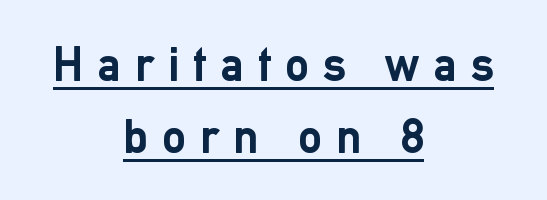
The image shows 48 px semibold sans-serif type, upright; set centered, normal line spacing (1.49x), unusually wide letter spacing (+0.29 em), underlined; low stroke contrast and a medium x-height.
